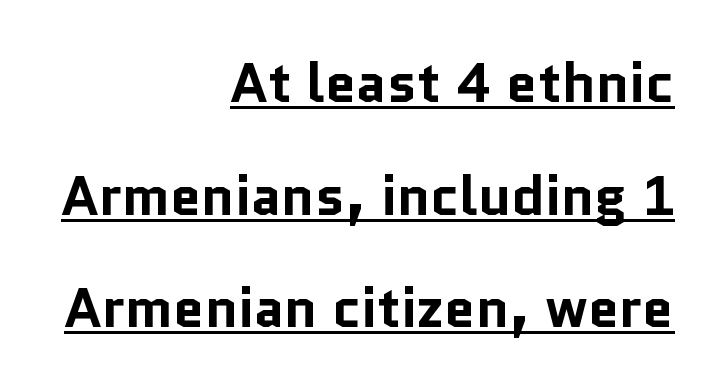
A rule runs beneath these lines of type. Vertical strokes here are truly vertical. The sample has been set heavy, in full bold. The type is set solid horizontally, with unmodified tracking.
